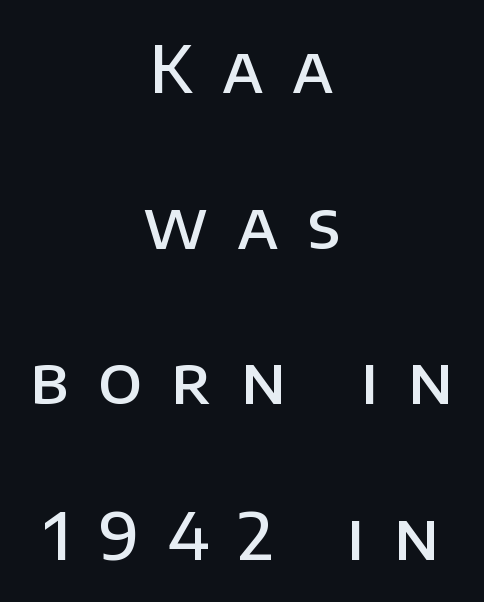
Q: Is the text bold? A: Semi-bold.
Q: Is the text italic (slanted)? A: No, it is upright.
Q: Is the typeface a serif or a sans-serif typeface? A: Sans-serif.
Q: Is the text underlined? A: No.
Q: How is the paragraph aligned? A: Centered.
Q: Is the spacing between letters normal or unusually wide? A: Unusually wide.
Q: Is the spacing between lines tight, normal or loose? A: Loose.
Q: Width (condensed, normal, or wide)? A: Normal.
Q: Stroke contrast? A: Low.
Q: x-height? A: Large.
Q: Monospaced? A: No.
